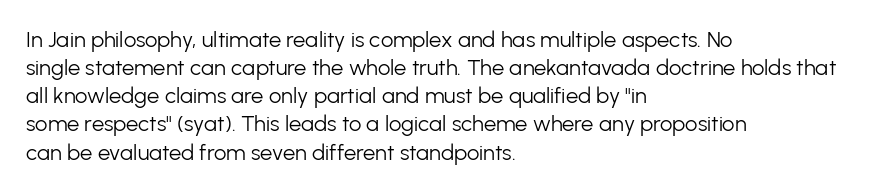
Normally led — the rows are evenly, conventionally spaced. Underlining? Definitely not there. The axis of the letterforms is exactly vertical. The passage is arranged the way most books set body copy — flush left. Default kerning and tracking; the words read as compact shapes.
